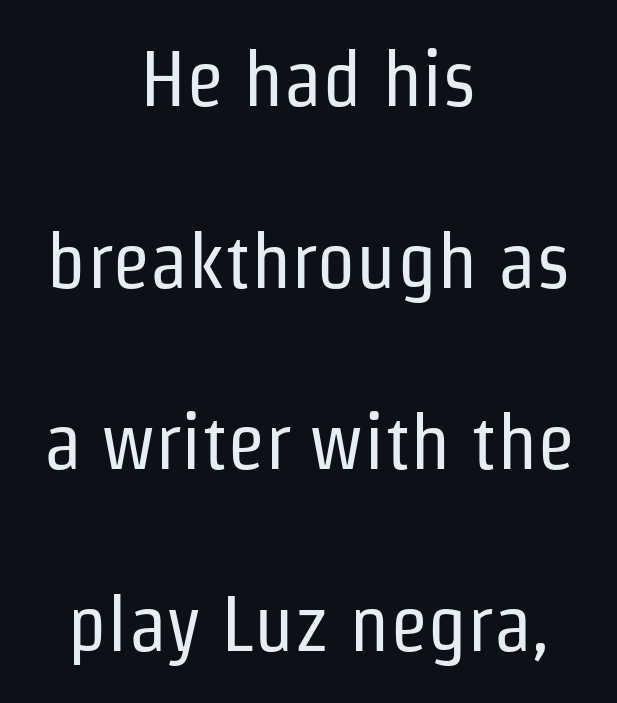
The foot of each line stays bare and open. Is there much room between lines? Yes — plenty of vertical air separates them. The passage shown is not bold in any degree. Is this a fixed-width face? No — the glyphs have proportional, varying widths. Standard letterfit; no display-style spreading of the glyphs. Every character sits straight up, as roman type does.
